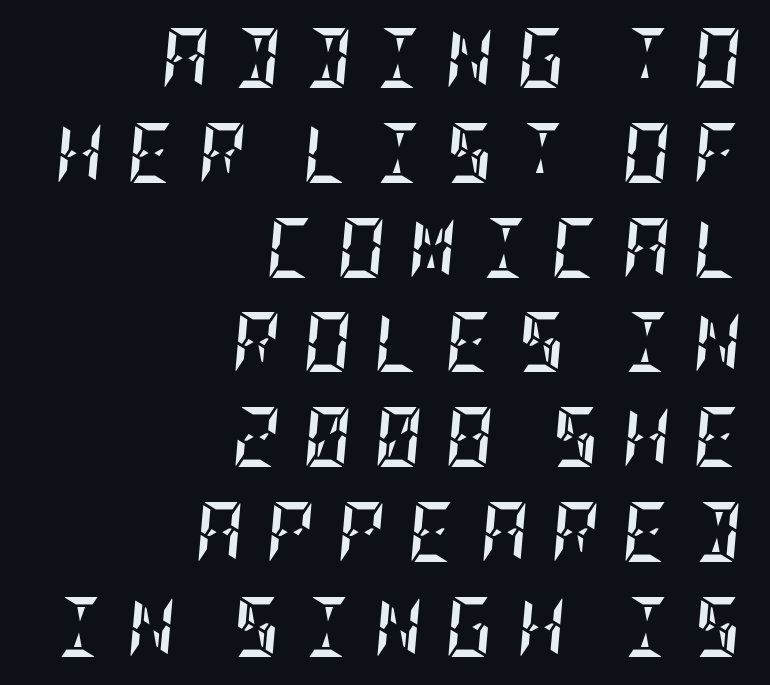
Q: Is the text bold? A: Yes.
Q: Is the text italic (slanted)? A: Yes, it leans right by about 5 degrees.
Q: Is the text underlined? A: No.
Q: How is the paragraph aligned? A: Right-aligned.
Q: Is the spacing between letters normal or unusually wide? A: Unusually wide.
Q: Is the spacing between lines tight, normal or loose? A: Normal.
Q: Width (condensed, normal, or wide)? A: Condensed.
Q: Stroke contrast? A: Low.
Q: x-height? A: Large.
